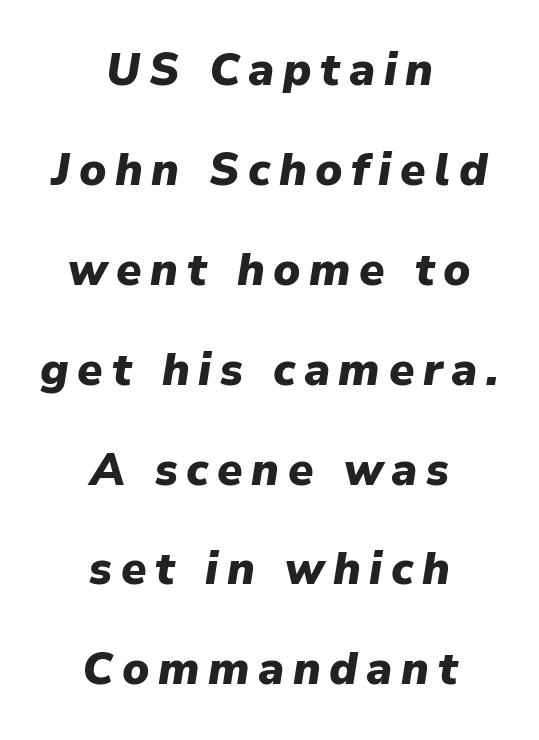
Q: Is the text bold? A: Yes.
Q: Is the text italic (slanted)? A: Yes, it leans right by about 9 degrees.
Q: Is the text underlined? A: No.
Q: How is the paragraph aligned? A: Centered.
Q: Is the spacing between lines tight, normal or loose? A: Loose.
Q: Width (condensed, normal, or wide)? A: Normal.
Q: Stroke contrast? A: Low.
Q: x-height? A: Medium.
Q: Monospaced? A: No.
